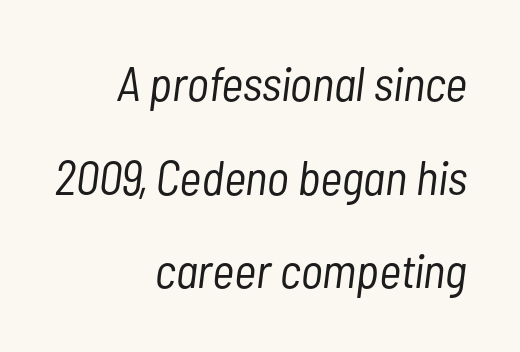
The image shows 48 px light, condensed type, italic (leaning right); set right-aligned, loose line spacing (1.95x), normal letter spacing, not underlined; low stroke contrast and a medium x-height.
